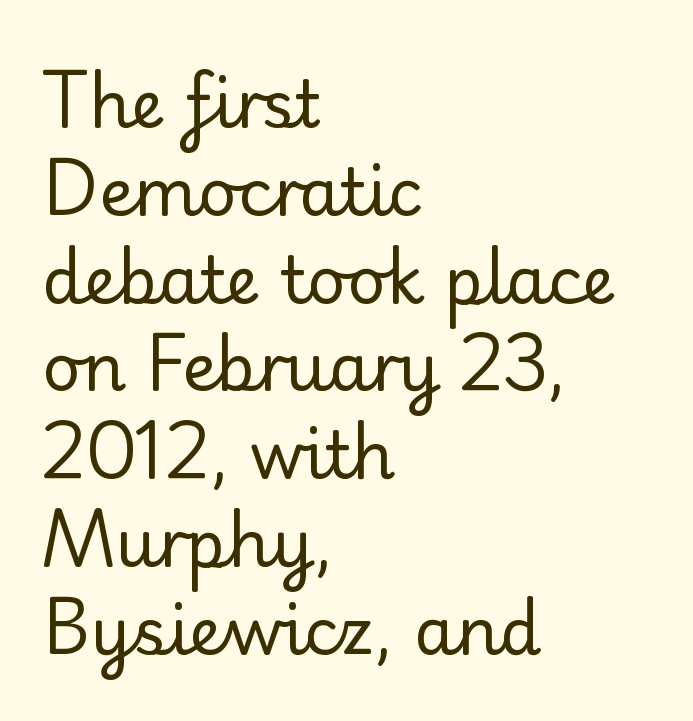
Q: Is the text bold? A: No.
Q: Is the text italic (slanted)? A: No, it is upright.
Q: Is the typeface a serif or a sans-serif typeface? A: Serif.
Q: Is the text underlined? A: No.
Q: How is the paragraph aligned? A: Left-aligned.
Q: Is the spacing between letters normal or unusually wide? A: Normal.
Q: Is the spacing between lines tight, normal or loose? A: Normal.
Q: Width (condensed, normal, or wide)? A: Normal.
Q: Stroke contrast? A: Low.
Q: x-height? A: Small.
Q: Monospaced? A: No.
